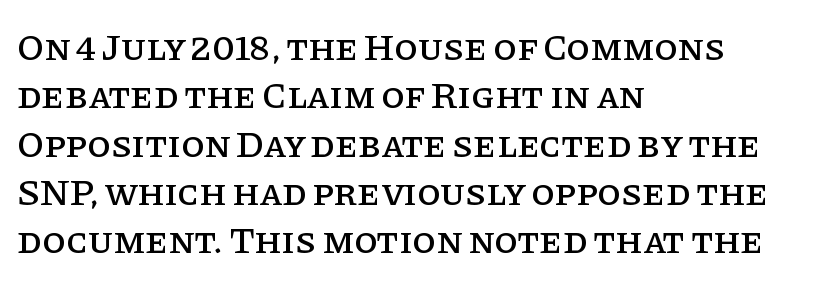
Short and long lines alike share a common starting point at left. Letter spacing: default. Beneath every word, the page is bare. Here the designer chose a conventional face with non-uniform glyph widths. Regular leading.
